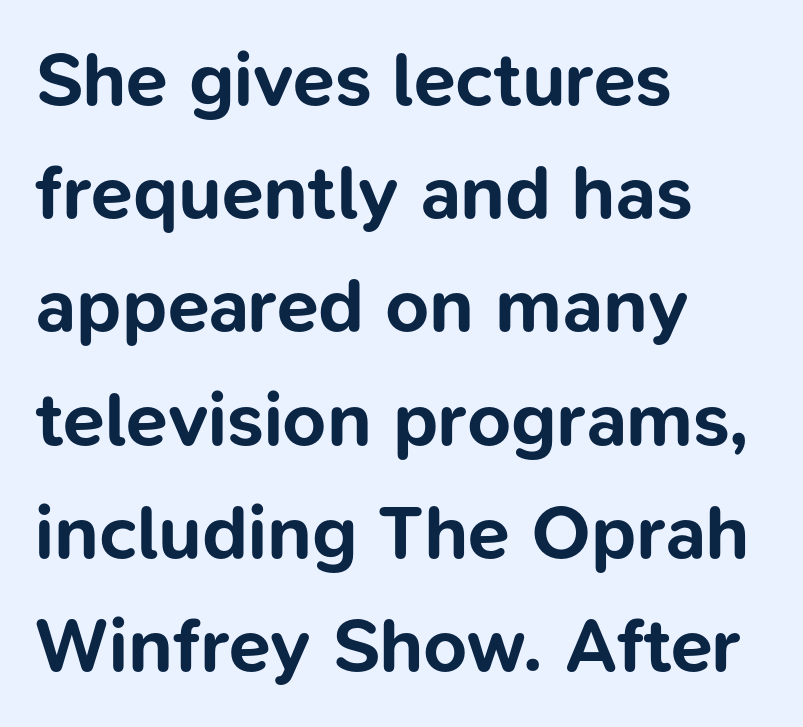
Q: Is the text bold? A: Yes.
Q: Is the text italic (slanted)? A: No, it is upright.
Q: Is the typeface a serif or a sans-serif typeface? A: Sans-serif.
Q: Is the text underlined? A: No.
Q: How is the paragraph aligned? A: Left-aligned.
Q: Is the spacing between letters normal or unusually wide? A: Normal.
Q: Is the spacing between lines tight, normal or loose? A: Normal.
Q: Width (condensed, normal, or wide)? A: Normal.
Q: Stroke contrast? A: Low.
Q: x-height? A: Medium.
Q: Monospaced? A: No.
